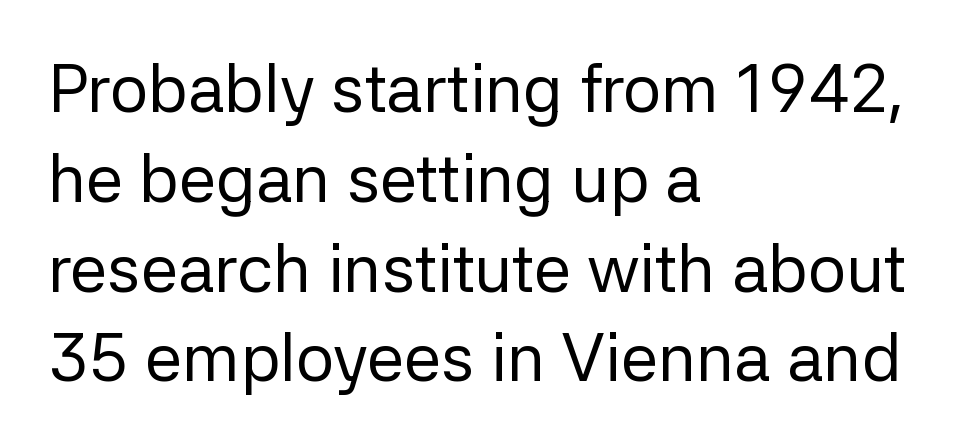
The image shows 67 px regular-weight sans-serif type, upright; set left-aligned, normal line spacing (1.34x), normal letter spacing, not underlined; low stroke contrast and a medium x-height.
